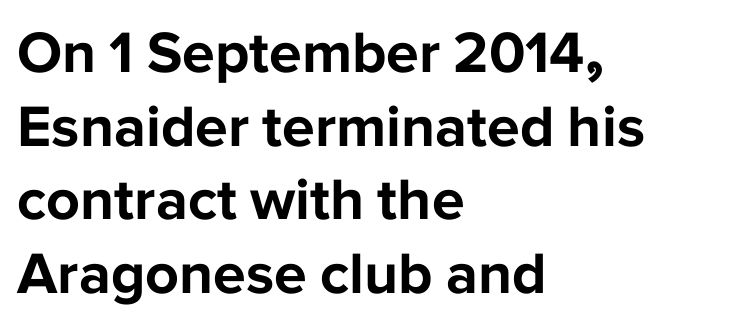
{"serif": "no", "italic": "no", "bold": "yes", "weight": "bold", "width": "normal", "stroke_contrast": "low", "x_height": "medium", "monospaced": "no", "underline": "no", "align": "left", "line_spacing": "normal", "line_spacing_ratio": 1.25, "letter_spacing": "normal", "letter_spacing_em": 0.0, "glyph_px": 59}
